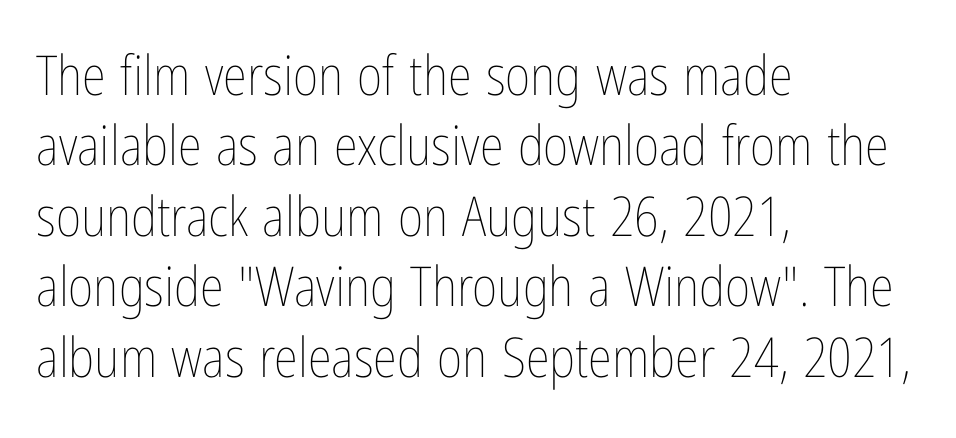
Every row of glyphs begins at an identical x-position on the left. The strokes carry an ordinary text weight at most. Posture: vertical. This sample has the flowing, uneven cadence of proportional lettering.
